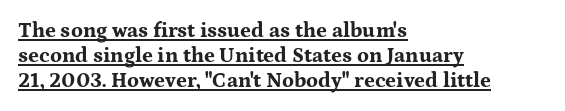
Does extra space separate the letters? No, they use regular spacing. Each line starts at the same left margin while the right side varies. The characters look thick and weighty, a clear bold. A roman cut, with each character standing at attention. Emphasis is given by a line drawn under the lettering.
